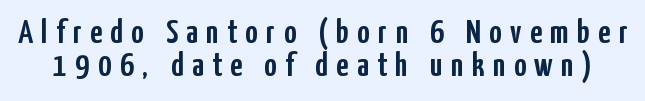
To sum up the face: it is a sans, with no serifs. The foot of each line stays bare and open. In terms of leading, this rendering errs on the cramped side. Substantial extra tracking has been applied to these lines. Rendered with straight, roman letterforms.
